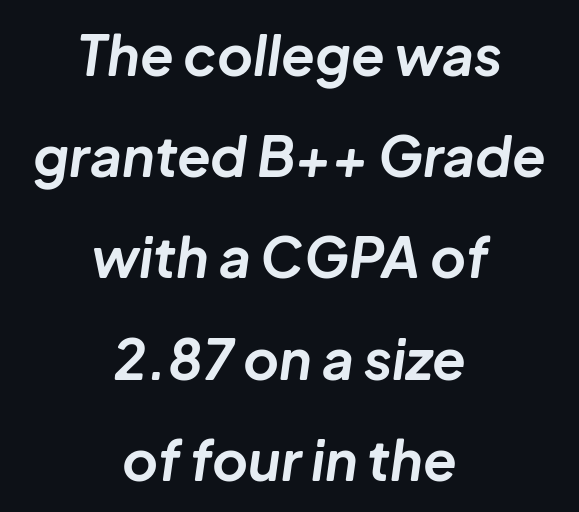
The passage shown has conventional tracking throughout. Where is the straight margin? There isn't one; the lines are centered. No word sits above an underline. Style check: oblique. These words are printed bold, with thick strokes throughout. Varying glyph widths throughout — classic text-font behaviour.
